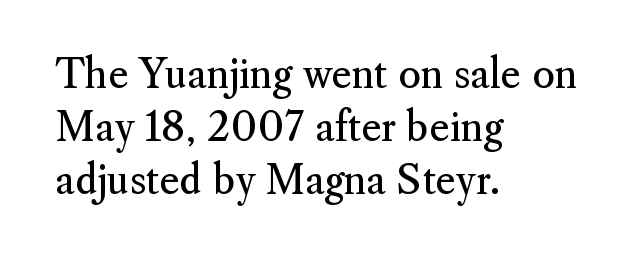
Weight class: somewhere from thin through regular. Posture: straight, roman, zero tilt. Notice how descenders clear the ascenders below comfortably — that's standard leading. This sample uses a serif face. You could not count columns in this text — the font is proportionally spaced.
